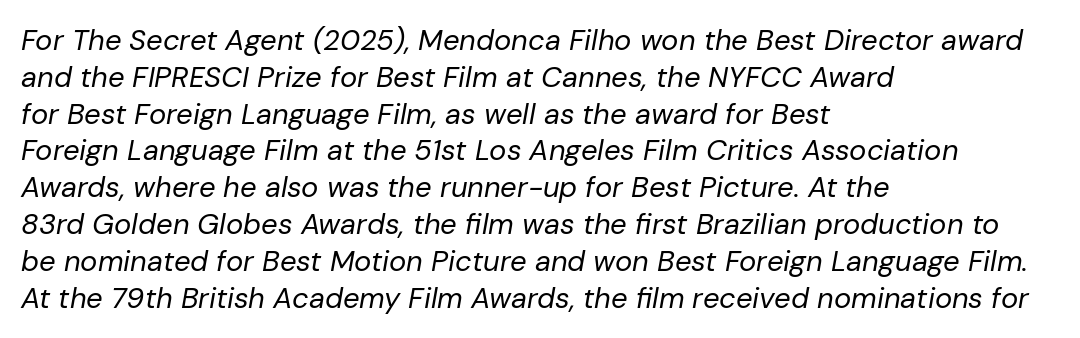
Q: Is the text bold? A: No.
Q: Is the text italic (slanted)? A: Yes, it leans right by about 10 degrees.
Q: Is the text underlined? A: No.
Q: How is the paragraph aligned? A: Left-aligned.
Q: Is the spacing between letters normal or unusually wide? A: Normal.
Q: Is the spacing between lines tight, normal or loose? A: Normal.
Q: Width (condensed, normal, or wide)? A: Normal.
Q: Stroke contrast? A: Low.
Q: x-height? A: Medium.
Q: Monospaced? A: No.
